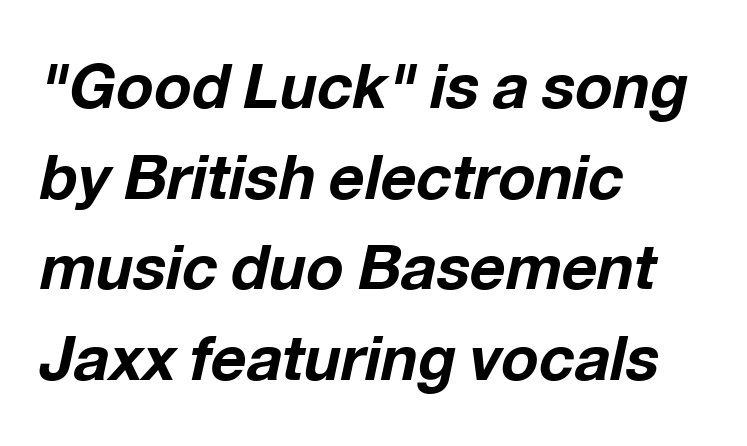
The image shows 62 px bold type, italic (leaning right); set left-aligned, normal line spacing (1.46x), normal letter spacing, not underlined; low stroke contrast and a medium x-height.
